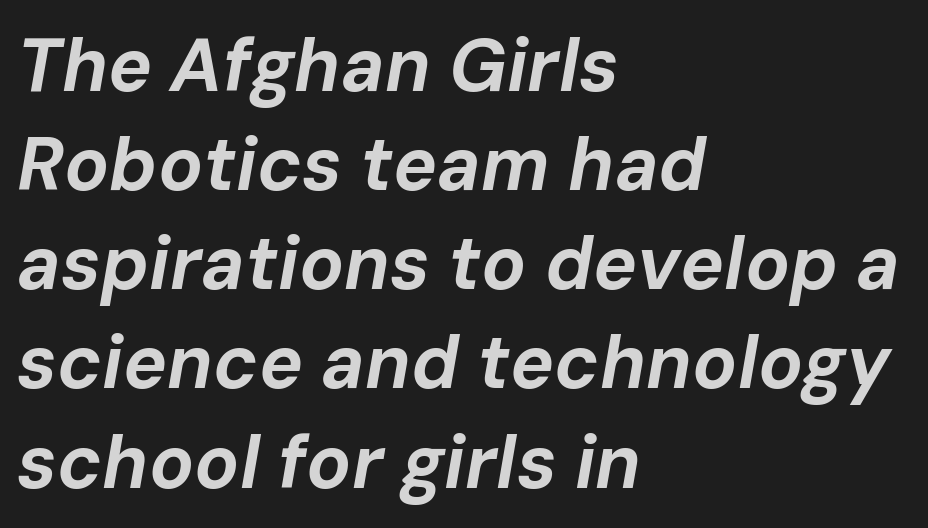
{"italic": "yes", "lean": "right", "slant_degrees": 10, "bold": "yes", "weight": "bold", "width": "normal", "stroke_contrast": "low", "x_height": "medium", "monospaced": "no", "underline": "no", "align": "left", "line_spacing": "normal", "line_spacing_ratio": 1.34, "letter_spacing": "normal", "letter_spacing_em": 0.0, "glyph_px": 74}
